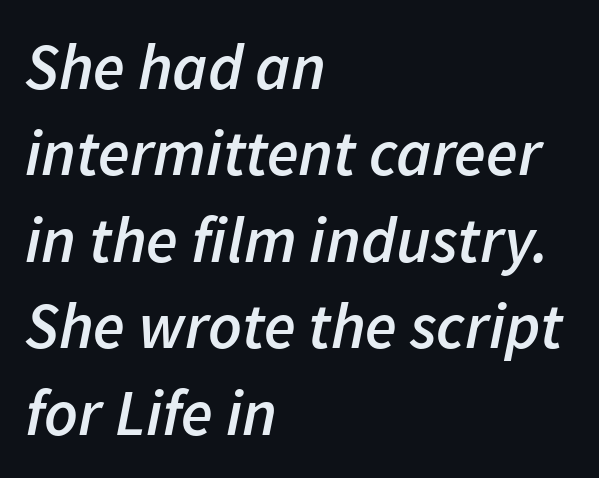
The image shows 65 px semibold type, italic (leaning right); set left-aligned, normal line spacing (1.33x), normal letter spacing, not underlined; low stroke contrast and a medium x-height.
